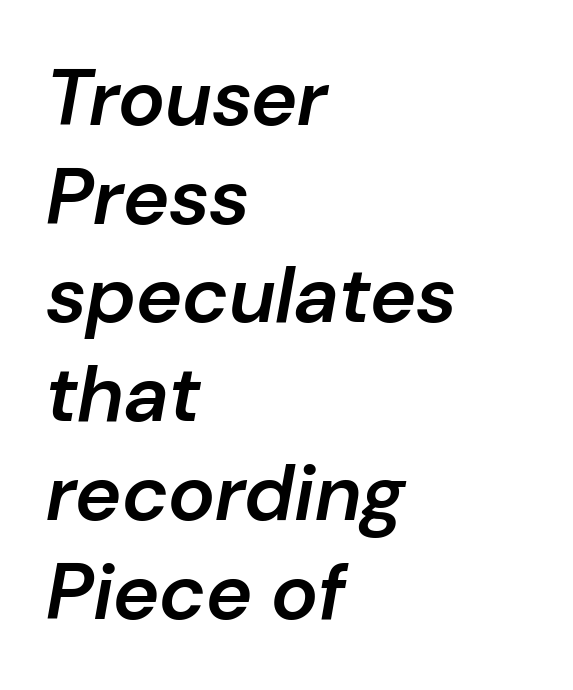
Q: Is the text bold? A: Semi-bold.
Q: Is the text italic (slanted)? A: Yes, it leans right by about 10 degrees.
Q: Is the text underlined? A: No.
Q: How is the paragraph aligned? A: Left-aligned.
Q: Is the spacing between letters normal or unusually wide? A: Normal.
Q: Is the spacing between lines tight, normal or loose? A: Normal.
Q: Width (condensed, normal, or wide)? A: Normal.
Q: Stroke contrast? A: Low.
Q: x-height? A: Medium.
Q: Monospaced? A: No.
